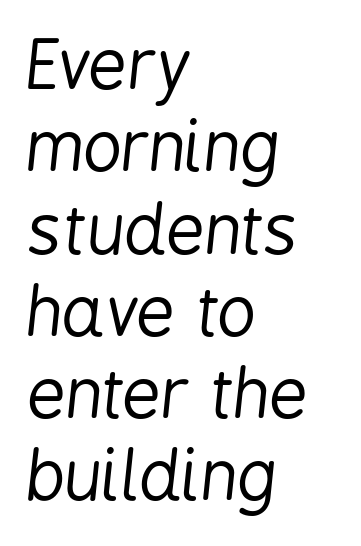
{"italic": "yes", "lean": "right", "slant_degrees": 6, "bold": "no", "weight": "regular", "width": "condensed", "stroke_contrast": "low", "x_height": "medium", "monospaced": "no", "underline": "no", "align": "left", "line_spacing_ratio": 1.21, "letter_spacing": "normal", "letter_spacing_em": 0.0, "glyph_px": 68}
